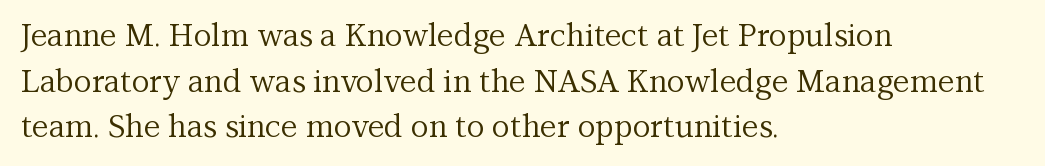
Each letter's strokes conclude with small projecting serifs. Unmarked baselines from the first word to the last. Rows of type keep a routine distance in the vertical direction. In CSS terms this would be text-align: left. Weight: not bold — regular or lighter. Here the designer chose a conventional face with non-uniform glyph widths.
